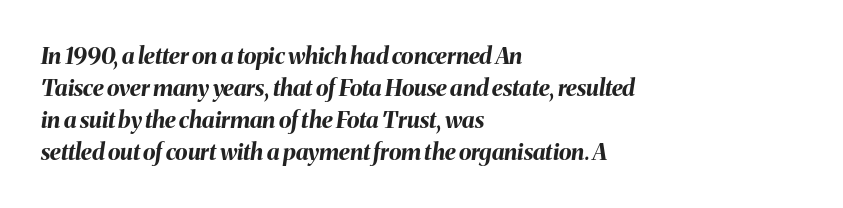
The axis of the letterforms is tilted away from vertical. Compared with typical body copy, the letter spacing here is the same. The specimen omits any rule beneath the text block's lines. The passage is arranged the way most books set body copy — flush left. The typesetting leans heavy: a genuine bold. The lines sit at an ordinary, default distance from one another.
